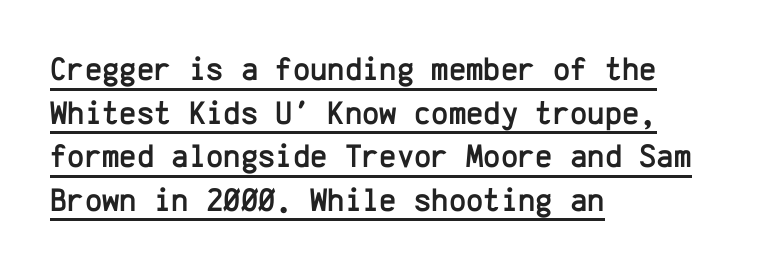
A typesetter would call this monospace, since all characters share one set width. Grotesque or geometric, the face here clearly has no serifs. Spacing between characters is what you'd get straight out of the box. You can see a thin bar hugging the bottom of the glyphs. Short and long lines alike share a common starting point at left.
